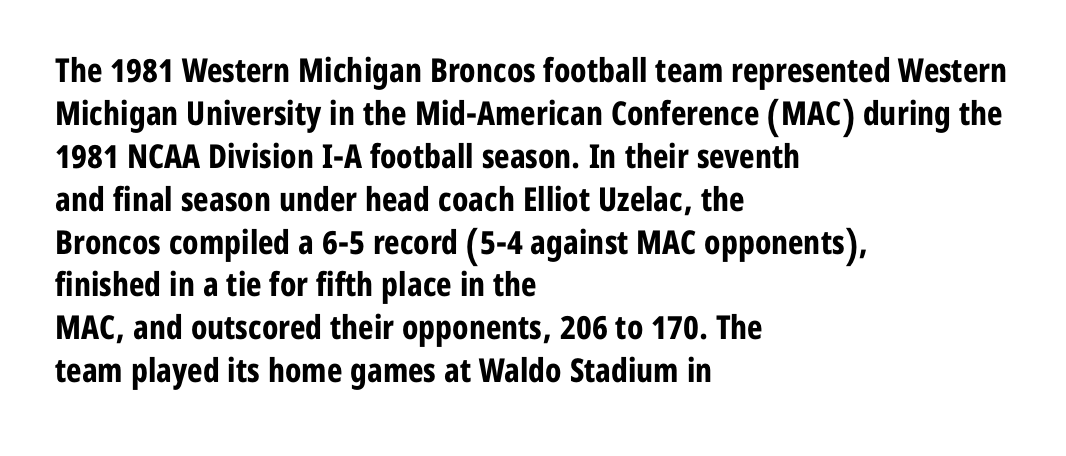
{"serif": "no", "italic": "no", "bold": "yes", "weight": "bold", "width": "condensed", "stroke_contrast": "low", "x_height": "medium", "monospaced": "no", "underline": "no", "align": "left", "line_spacing": "normal", "line_spacing_ratio": 1.3, "letter_spacing": "normal", "letter_spacing_em": 0.0, "glyph_px": 33}
